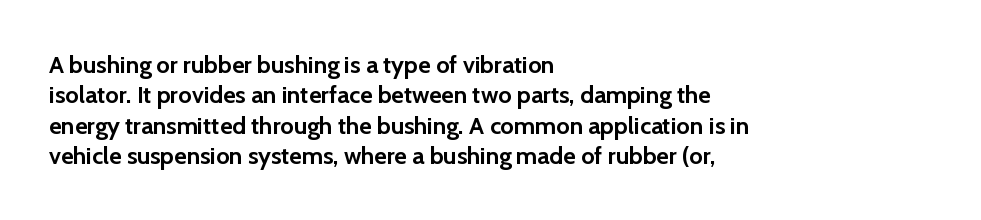
The glyphs are unaccompanied by any horizontal stroke below them. The leading is moderate, giving the passage an even texture. Left-aligned paragraph, ragged on the right. A full-strength bold gives these letters their thick strokes. This sample uses an upright cut, with every glyph sitting square on the baseline.
